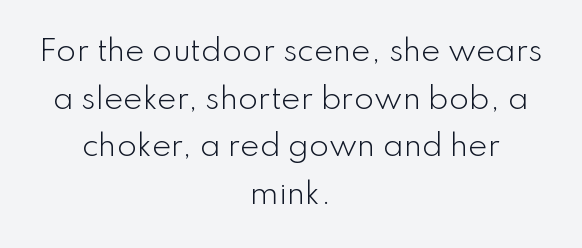
Q: Is the text bold? A: No.
Q: Is the text italic (slanted)? A: No, it is upright.
Q: Is the typeface a serif or a sans-serif typeface? A: Sans-serif.
Q: Is the text underlined? A: No.
Q: How is the paragraph aligned? A: Centered.
Q: Is the spacing between letters normal or unusually wide? A: Normal.
Q: Is the spacing between lines tight, normal or loose? A: Normal.
Q: Width (condensed, normal, or wide)? A: Normal.
Q: Stroke contrast? A: Low.
Q: x-height? A: Small.
Q: Monospaced? A: No.
